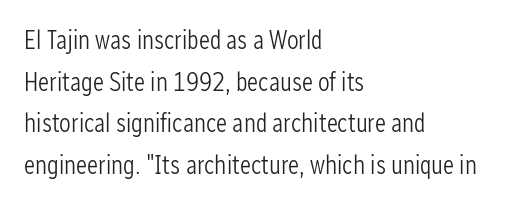
The image shows 26 px text type, upright; set left-aligned, normal line spacing (1.6x), normal letter spacing, not underlined.
